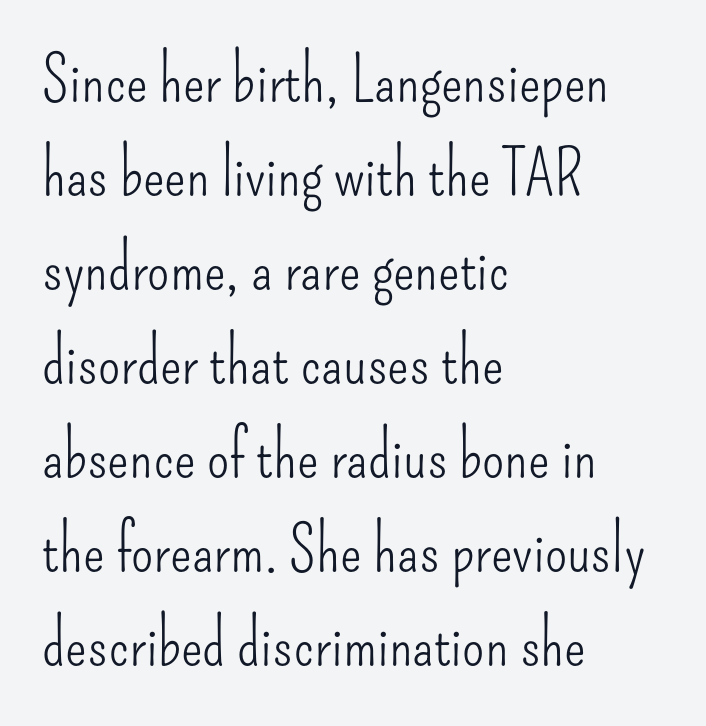
The image shows 64 px light, condensed sans-serif type, upright; set left-aligned, normal line spacing (1.47x), normal letter spacing, not underlined; low stroke contrast and a small x-height.
